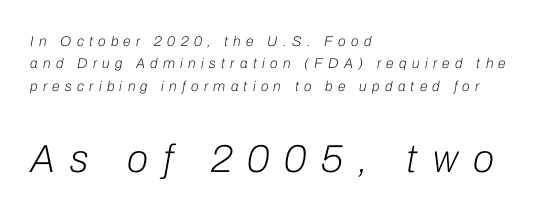
{"italic": "yes", "lean": "right", "slant_degrees": 10, "bold": "no", "weight": "light", "width": "normal", "stroke_contrast": "low", "x_height": "medium", "monospaced": "no", "underline": "no", "align": "left", "line_spacing": "normal", "line_spacing_ratio": 1.59, "letter_spacing": "wide", "letter_spacing_em": 0.38, "larger_block": "second", "size_ratio": 2.79, "glyph_px": 39}
